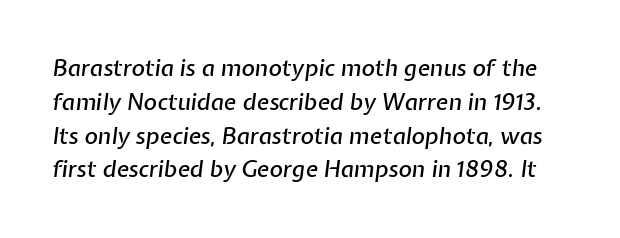
Nobody drew a line under any word here. If you measured baseline to baseline, you'd find a middling distance. Slant detected: the letters are inclined. The gaps between neighbouring characters are ordinary and unremarkable.
